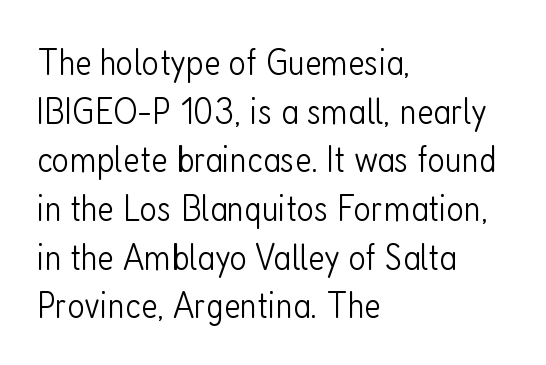
This is not heavy type; no bold has been used. In terms of posture, this sample is upright. The face used here is a sans, in the tradition of grotesques and geometrics. The horizontal fit of the characters is conventional and even. Proportional: the letters do not fall into vertical columns.
